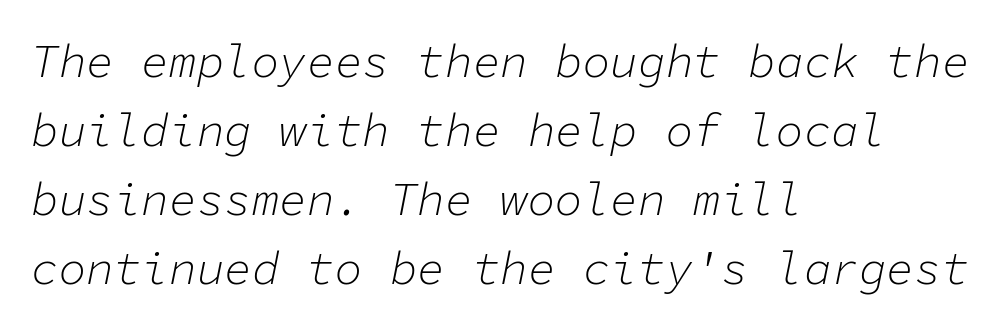
{"italic": "yes", "lean": "right", "slant_degrees": 11, "bold": "no", "weight": "light", "width": "normal", "stroke_contrast": "low", "x_height": "medium", "monospaced": "yes", "underline": "no", "align": "left", "line_spacing": "normal", "line_spacing_ratio": 1.5, "letter_spacing": "normal", "letter_spacing_em": 0.0, "glyph_px": 46}
